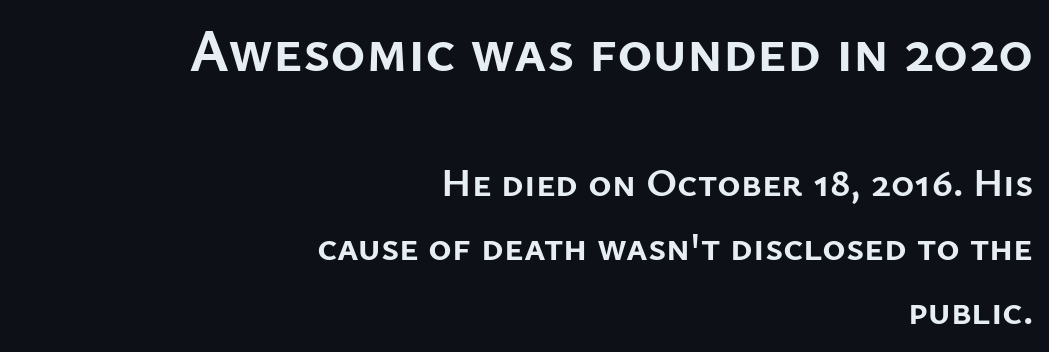
The type sits square on the baseline with zero lean. Does the leading feel generous? No, just average. Which chunk is bigger? The first one — the top block dwarfs the bottom. Each word holds together tightly as a unit, with standard inter-letter gaps. A typesetter would call this proportional, since set widths differ per character.
